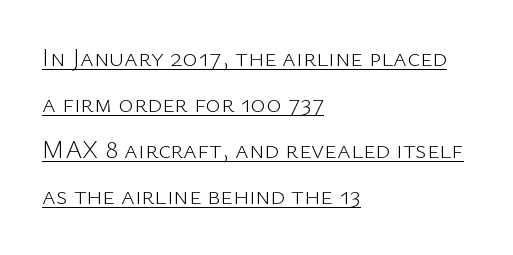
Q: Is the text bold? A: No.
Q: Is the text italic (slanted)? A: No, it is upright.
Q: Is the text underlined? A: Yes.
Q: How is the paragraph aligned? A: Left-aligned.
Q: Is the spacing between letters normal or unusually wide? A: Normal.
